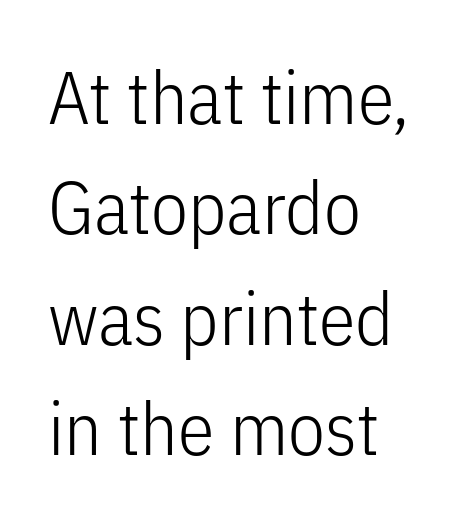
The image shows 74 px light, condensed sans-serif type, upright; set left-aligned, normal line spacing (1.49x), normal letter spacing, not underlined; low stroke contrast and a medium x-height.
